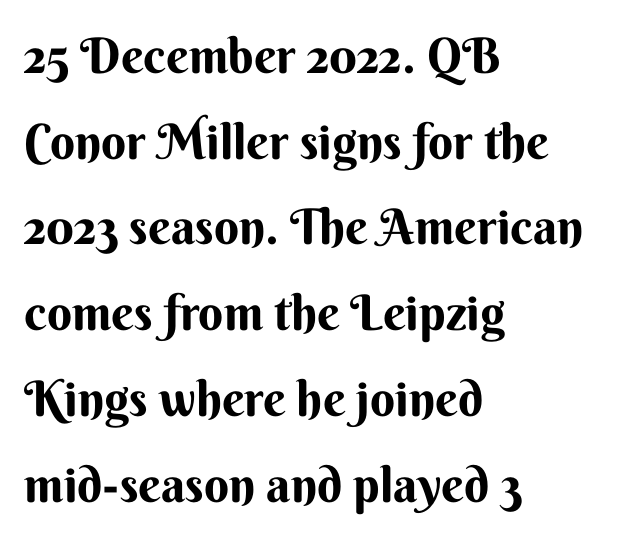
The image shows 49 px bold sans-serif type, upright; set left-aligned, line spacing 1.75x, normal letter spacing, not underlined; medium stroke contrast and a small x-height.
